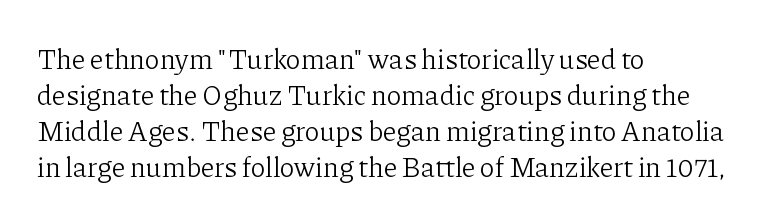
The image shows 28 px light serif type, upright; set left-aligned, normal line spacing (1.28x), normal letter spacing, not underlined; low stroke contrast and a medium x-height.
